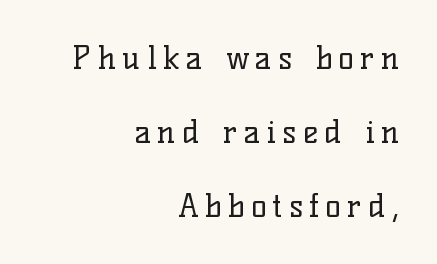
Stem width sits at or under what a default text font uses. Horizontal bands of white between lines are thick stripes. Think of a printed novel: that variable character pitch is what you see here. The letters are spread apart with noticeably loose tracking. Lines of text with bare space underneath.
